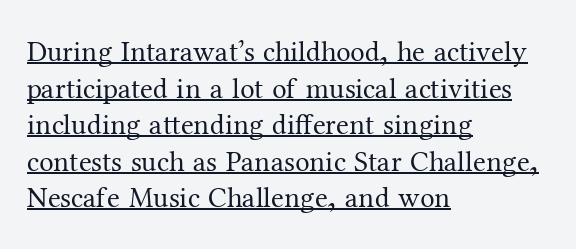
{"serif": "yes", "italic": "no", "bold": "no", "weight": "regular", "width": "normal", "stroke_contrast": "medium", "x_height": "medium", "monospaced": "no", "underline": "yes", "align": "left", "line_spacing": "normal", "line_spacing_ratio": 1.26, "letter_spacing": "normal", "letter_spacing_em": 0.0, "glyph_px": 29}
